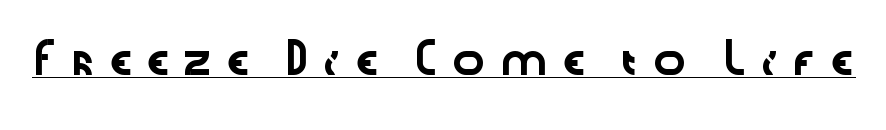
Compared with typical body copy, the letter spacing here is much looser. Do the letters lean? They stand straight. Do the characters align in a grid? No, the font is proportional. Students, observe the line beneath the letters — that is underlining. Serif or sans? Sans — the stroke terminals are bare.
